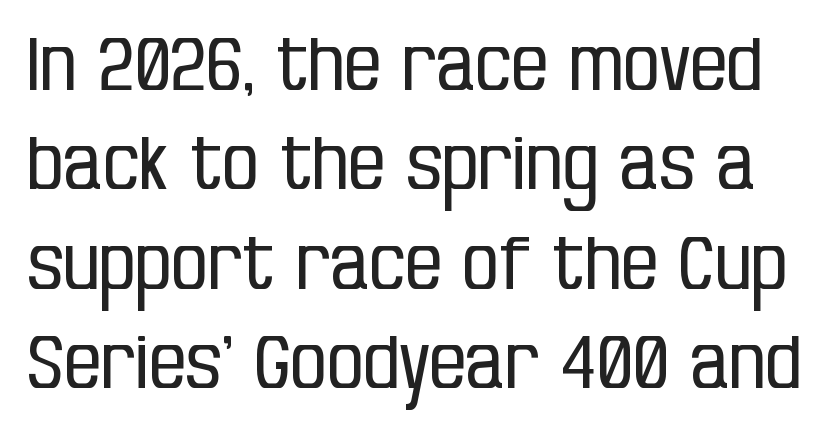
Q: Is the text bold? A: No.
Q: Is the text italic (slanted)? A: No, it is upright.
Q: Is the typeface a serif or a sans-serif typeface? A: Sans-serif.
Q: Is the text underlined? A: No.
Q: Is the spacing between letters normal or unusually wide? A: Normal.
Q: Is the spacing between lines tight, normal or loose? A: Normal.
Q: Width (condensed, normal, or wide)? A: Condensed.
Q: Stroke contrast? A: Low.
Q: x-height? A: Large.
Q: Monospaced? A: No.
